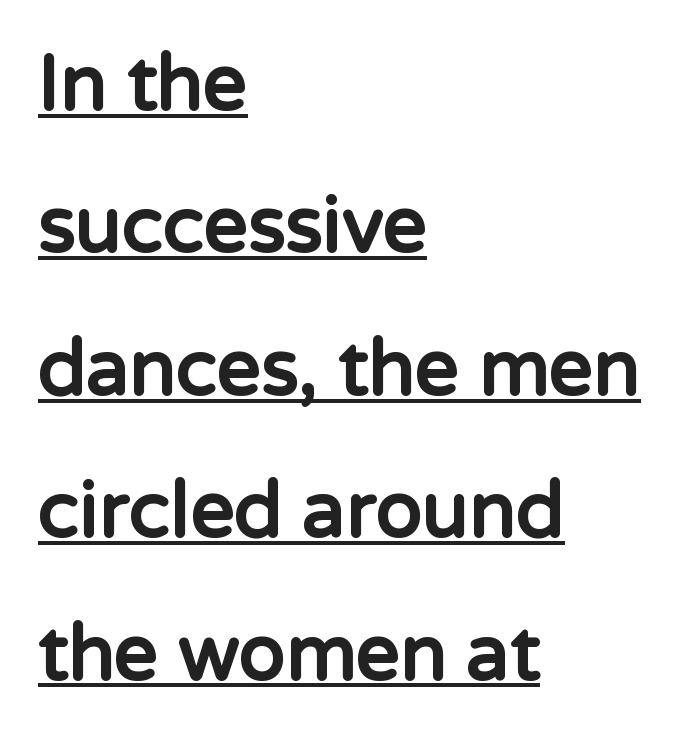
The image shows 77 px bold sans-serif type, upright; set left-aligned, line spacing 1.85x, normal letter spacing, underlined; low stroke contrast and a medium x-height.
